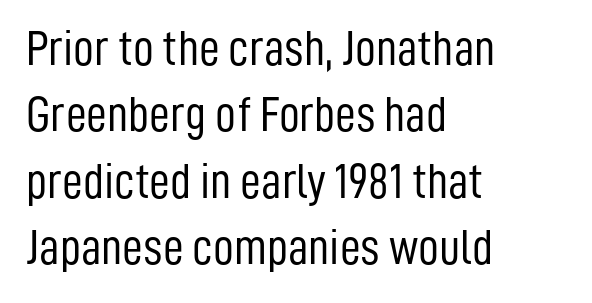
The image shows 51 px light, condensed sans-serif type, upright; set left-aligned, normal line spacing (1.3x), normal letter spacing, not underlined; low stroke contrast and a medium x-height.
